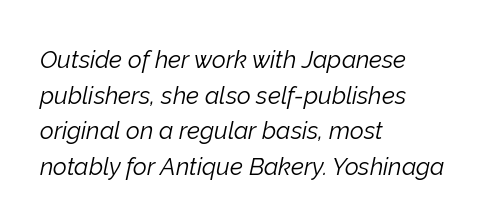
Q: Is the text bold? A: No.
Q: Is the text italic (slanted)? A: Yes, it leans right by about 12 degrees.
Q: Is the text underlined? A: No.
Q: How is the paragraph aligned? A: Left-aligned.
Q: Is the spacing between letters normal or unusually wide? A: Normal.
Q: Is the spacing between lines tight, normal or loose? A: Normal.
